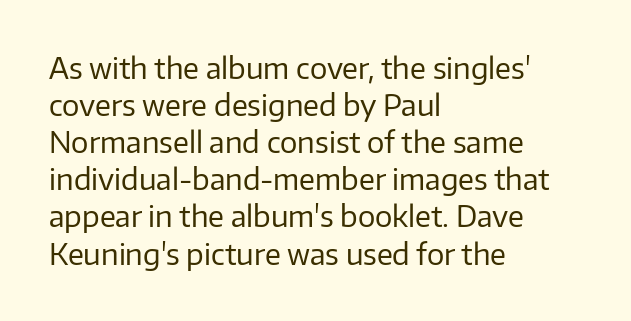
{"serif": "no", "italic": "no", "bold": "no", "weight": "regular", "width": "normal", "stroke_contrast": "low", "x_height": "medium", "monospaced": "no", "underline": "no", "align": "left", "line_spacing": "normal", "line_spacing_ratio": 1.28, "letter_spacing": "normal", "letter_spacing_em": 0.0, "glyph_px": 29}
